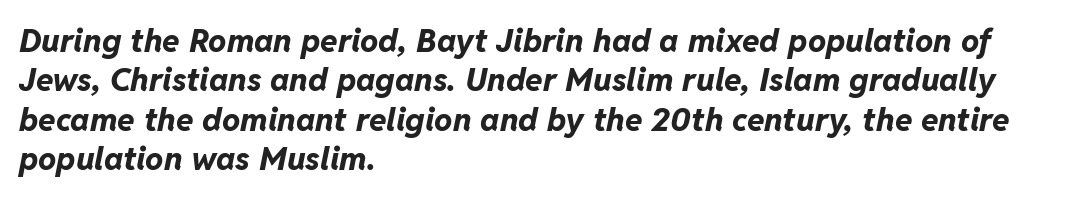
The image shows 32 px bold type, italic (leaning right); set left-aligned, line spacing 1.23x, normal letter spacing, not underlined; low stroke contrast and a medium x-height.
